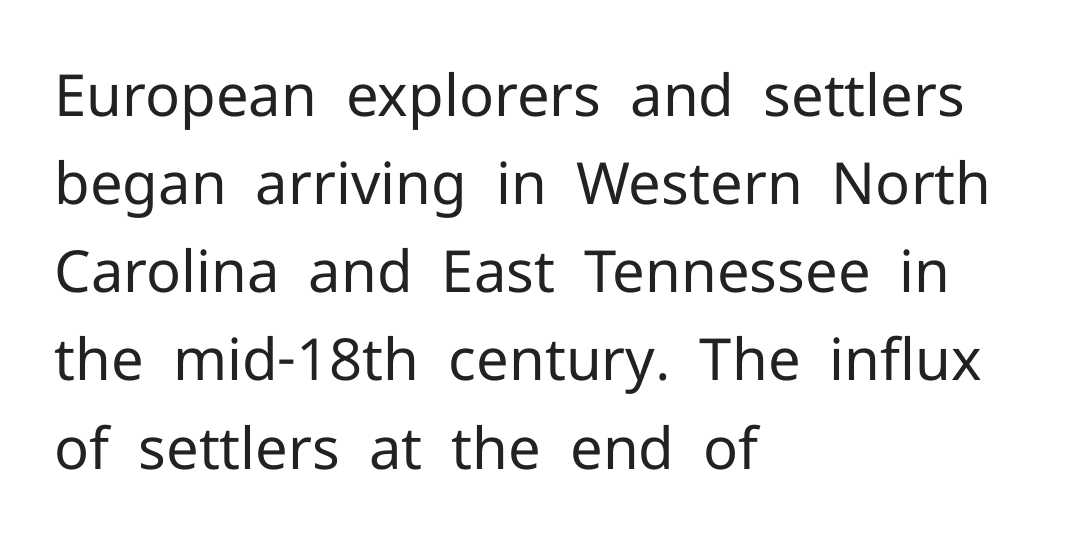
The image shows 58 px regular-weight sans-serif type, upright; set left-aligned, normal line spacing (1.52x), normal letter spacing, not underlined; low stroke contrast and a medium x-height.
